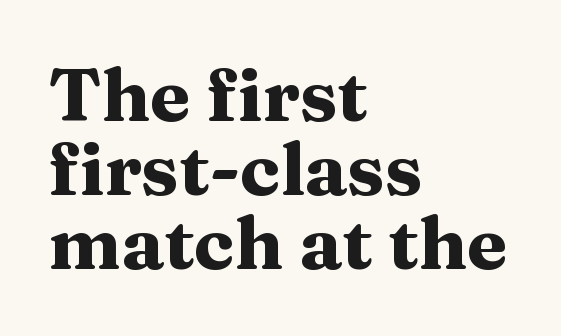
The image shows 74 px heavy, wide serif type, upright; set left-aligned, tight line spacing (1.0x), normal letter spacing, not underlined; medium stroke contrast and a medium x-height.
